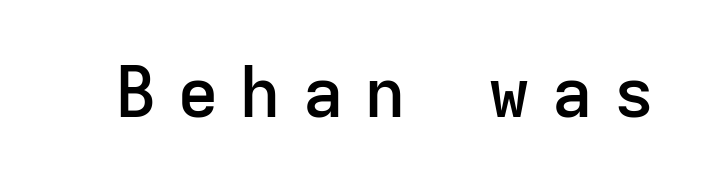
The typeface chosen for these lines omits serifs. The face used here is monospaced, like something from a code editor. Between one letter and the next there's a generous, obvious gap. A bit beefed up — I'd call it semibold rather than bold. In terms of posture, this sample is upright.
